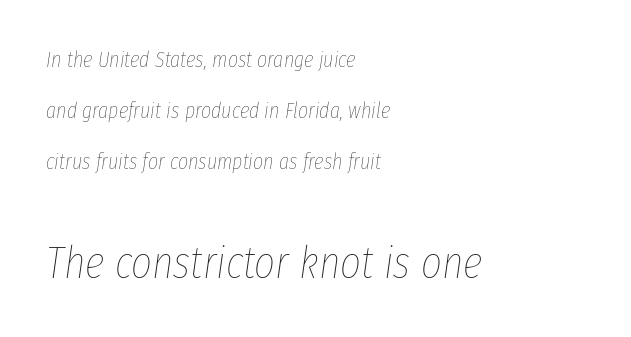
The image shows 45 px thin, condensed type, italic (leaning right); set left-aligned, loose line spacing (2.32x), normal letter spacing, not underlined; the second (bottom) block is 2.05x larger; low stroke contrast and a medium x-height.
